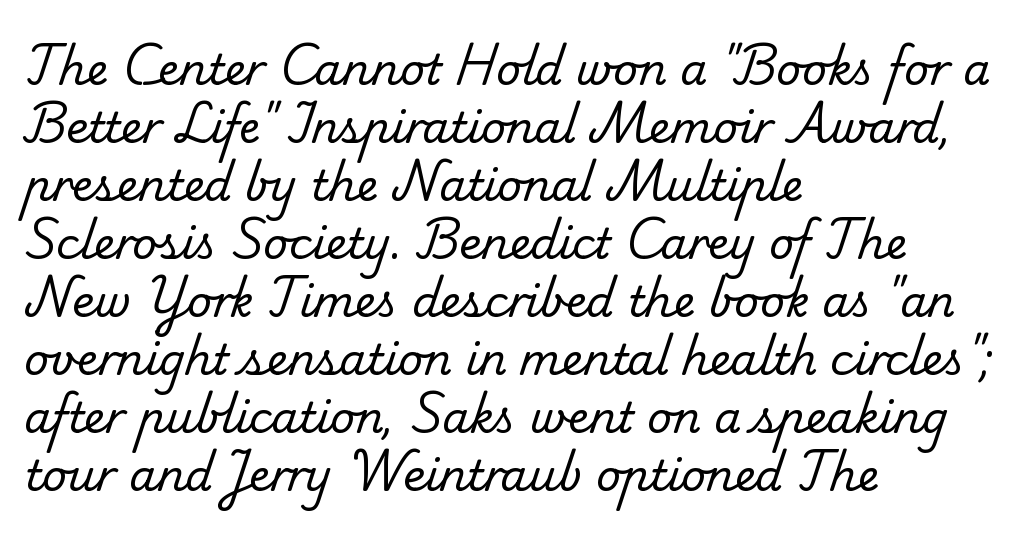
Q: Is the text bold? A: No.
Q: Is the typeface a serif or a sans-serif typeface? A: Serif.
Q: Is the text underlined? A: No.
Q: How is the paragraph aligned? A: Left-aligned.
Q: Is the spacing between letters normal or unusually wide? A: Normal.
Q: Is the spacing between lines tight, normal or loose? A: Normal.
Q: Width (condensed, normal, or wide)? A: Normal.
Q: Stroke contrast? A: Low.
Q: x-height? A: Small.
Q: Monospaced? A: No.
